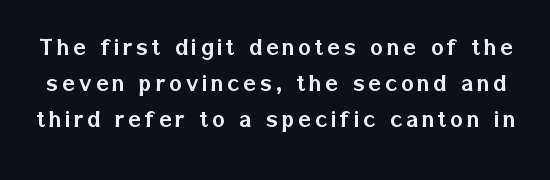
Honestly, the row spacing looks completely unremarkable. Any mark beneath the type? The region is blank. This is the regular roman posture of the typeface.
